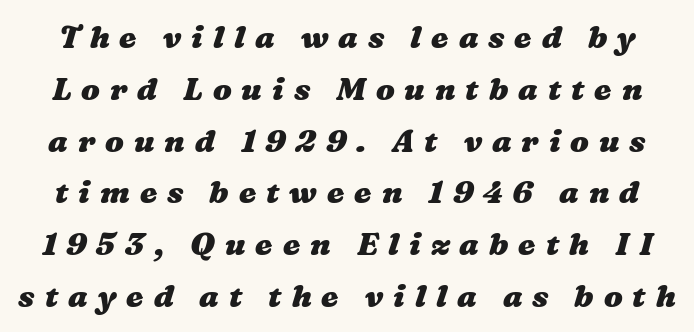
{"bold": "yes", "weight": "heavy", "width": "wide", "stroke_contrast": "medium", "x_height": "medium", "monospaced": "no", "underline": "no", "line_spacing": "normal", "line_spacing_ratio": 1.67, "letter_spacing": "wide", "letter_spacing_em": 0.32, "glyph_px": 31}
